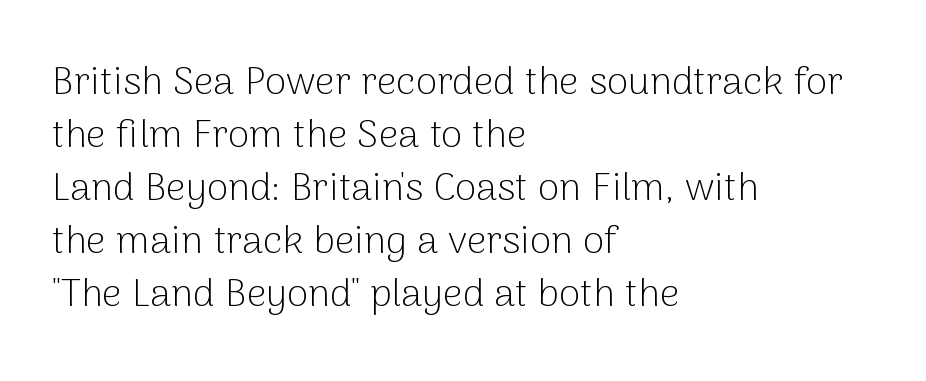
{"serif": "no", "italic": "no", "bold": "no", "weight": "light", "width": "normal", "stroke_contrast": "low", "x_height": "medium", "monospaced": "no", "underline": "no", "align": "left", "line_spacing": "normal", "line_spacing_ratio": 1.36, "letter_spacing": "normal", "letter_spacing_em": 0.0, "glyph_px": 39}
